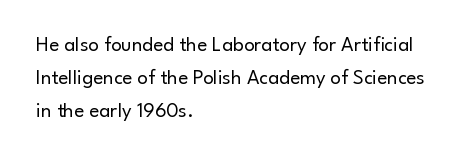
Q: Is the text bold? A: No.
Q: Is the text italic (slanted)? A: No, it is upright.
Q: Is the text underlined? A: No.
Q: How is the paragraph aligned? A: Left-aligned.
Q: Is the spacing between letters normal or unusually wide? A: Normal.
Q: Is the spacing between lines tight, normal or loose? A: Normal.
